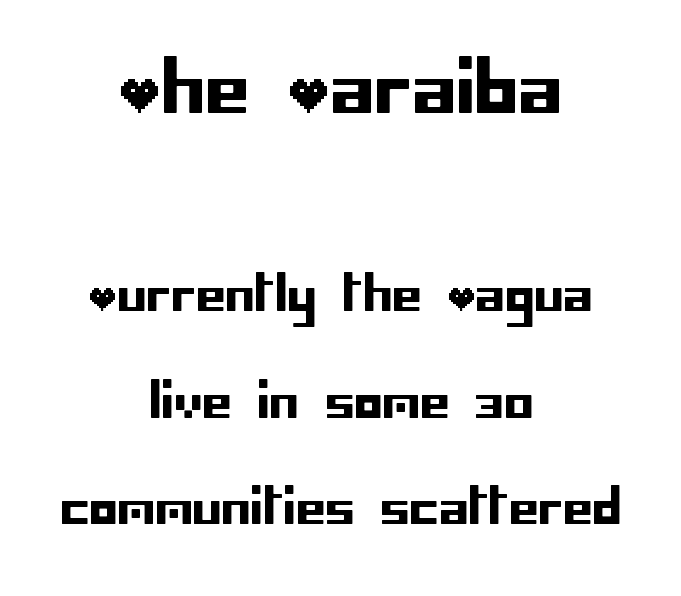
Leftover space on each line is divided equally before and after the words. Successive baselines arrive slowly, with a big drop between each. The foot of each line stays bare and open. These lines are composed in type without serifs. What stands out about the letter spacing? Nothing — it is the standard amount. Character size in the leading block exceeds that of the trailing block.
